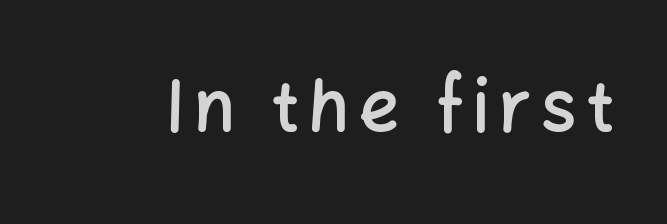
Just letters on the line, the space beneath them empty. Firm but not heavy-handed strokes: this text is semibold. Typographically, this falls in the sans-serif category. Upright lettering throughout. A typesetter would call this proportional, since set widths differ per character.
